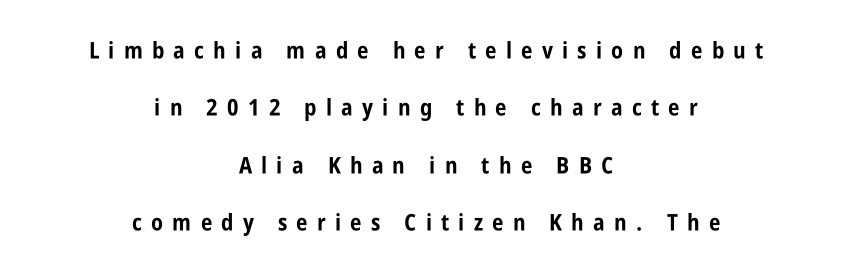
The image shows 23 px bold type, upright; set centered, loose line spacing (2.49x), unusually wide letter spacing (+0.4 em), not underlined.
